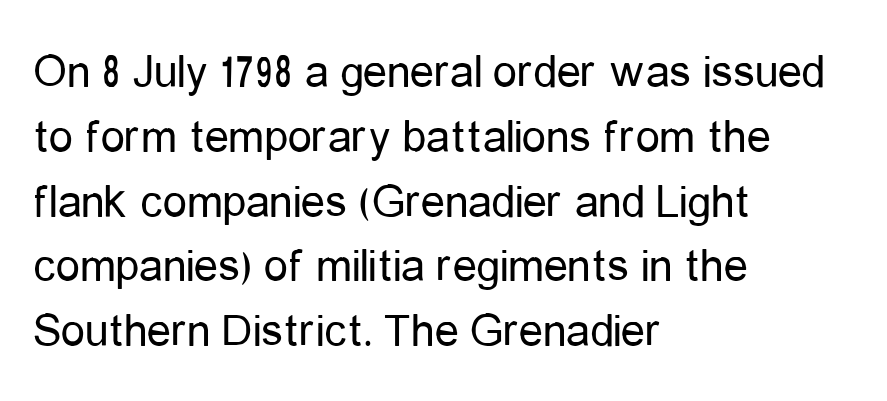
{"serif": "no", "italic": "no", "bold": "no", "weight": "regular", "width": "condensed", "stroke_contrast": "low", "x_height": "medium", "monospaced": "no", "underline": "no", "align": "left", "line_spacing": "normal", "line_spacing_ratio": 1.35, "letter_spacing": "normal", "letter_spacing_em": 0.0, "glyph_px": 48}
